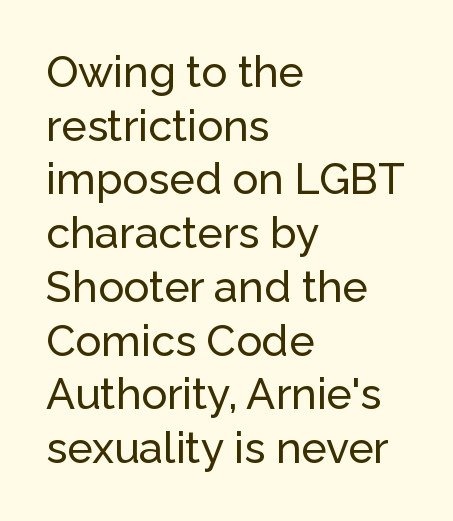
{"serif": "no", "italic": "no", "width": "normal", "stroke_contrast": "low", "x_height": "medium", "monospaced": "no", "underline": "no", "align": "left", "line_spacing": "normal", "line_spacing_ratio": 1.25, "letter_spacing": "normal", "letter_spacing_em": 0.0, "glyph_px": 43}
